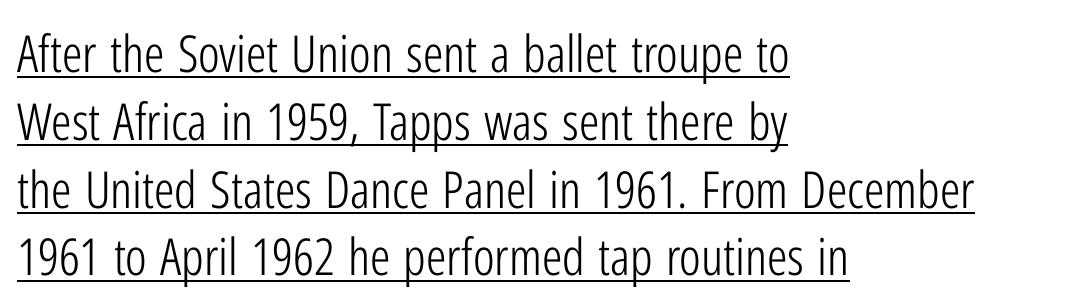
{"serif": "no", "italic": "no", "bold": "no", "weight": "light", "width": "condensed", "stroke_contrast": "low", "x_height": "medium", "monospaced": "no", "underline": "yes", "align": "left", "line_spacing": "normal", "line_spacing_ratio": 1.33, "letter_spacing": "normal", "letter_spacing_em": 0.0, "glyph_px": 51}
